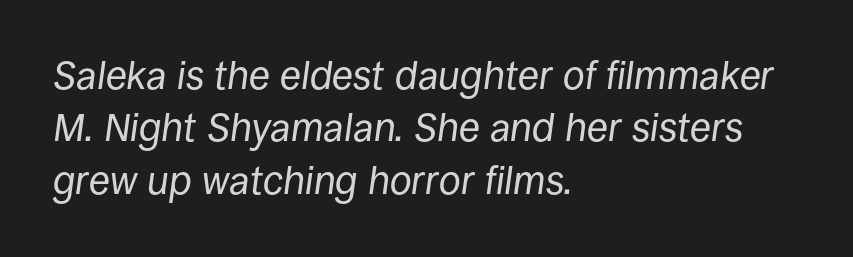
The line-height multiplier appears to be the usual default. You could not count columns in this text — the font is proportionally spaced. Designer's note — italics engaged. These glyphs show unthickened strokes, regular width or finer. Layout note: lines flush left. Any mark beneath the type? The region is blank.
